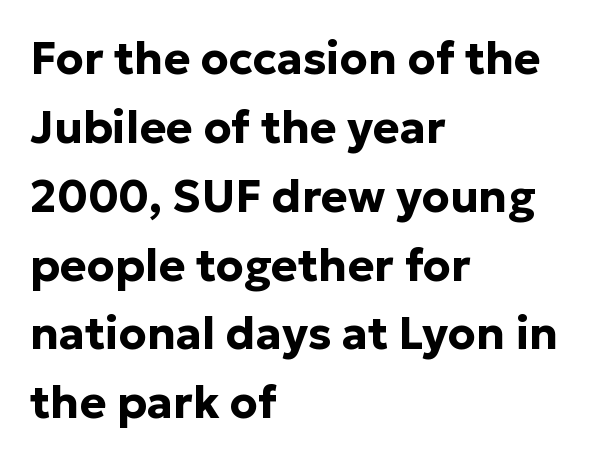
This sample uses plain, unmodified letter spacing. I'd describe the lettering as bold — thick and assertive. Examine the stroke ends and you'll find no serifs. Ascenders rise straight up at ninety degrees. One glance says typical: line gaps are just what's usual. Clear beneath every line of the passage.
